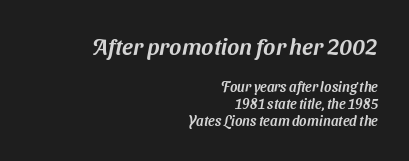
The image shows 23 px text type; set right-aligned, line spacing 1.21x, normal letter spacing, not underlined; the first (top) block is 1.64x larger.
